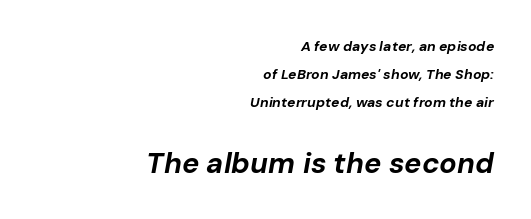
The image shows 29 px bold type, italic (leaning right); set right-aligned, loose line spacing (1.99x), normal letter spacing, not underlined; the second (bottom) block is 2.07x larger; low stroke contrast and a medium x-height.
